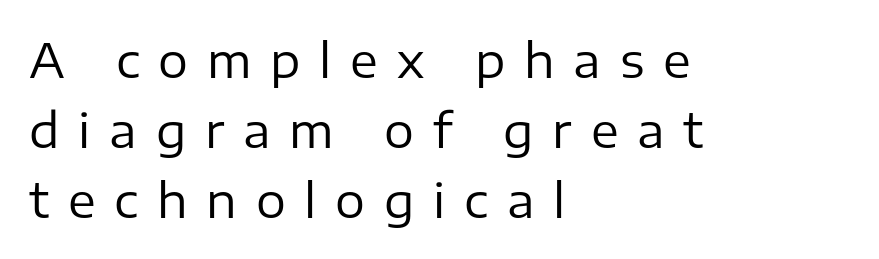
How are the letters spaced? Widely, with obvious added tracking. Caption: multi-line text, flush left, ragged right. Descenders hang freely into open space. The letters look calm and open, with moderate or lighter stems. A typesetter would call this proportional, since set widths differ per character. Interline gaps are of average width in this sample.
